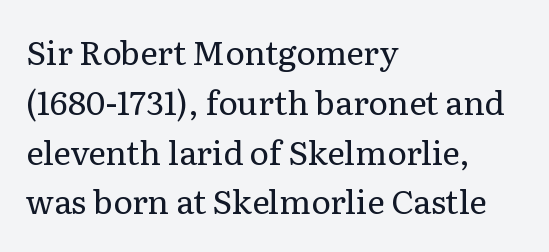
The image shows 33 px regular-weight serif type, upright; set left-aligned, normal line spacing (1.51x), normal letter spacing, not underlined; low stroke contrast and a medium x-height.
